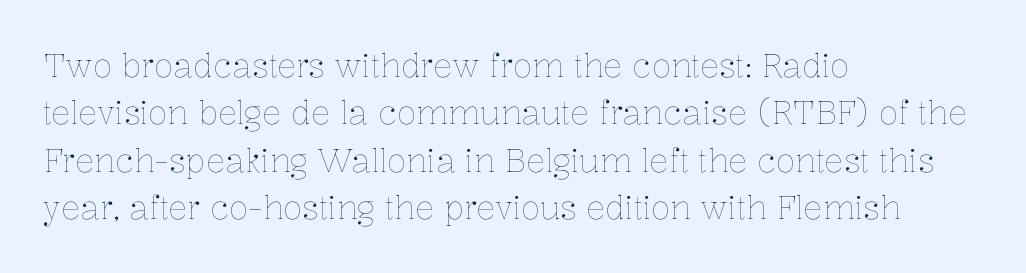
{"italic": "no", "bold": "no", "weight": "thin", "width": "normal", "stroke_contrast": "low", "x_height": "medium", "monospaced": "no", "underline": "no", "align": "left", "line_spacing": "normal", "line_spacing_ratio": 1.48, "letter_spacing": "normal", "letter_spacing_em": 0.0, "glyph_px": 32}
